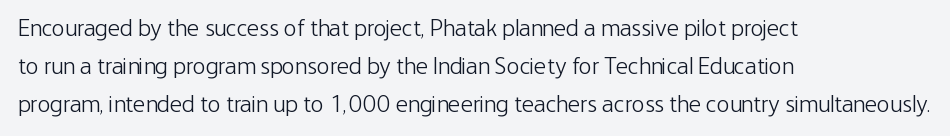
The image shows 24 px text type, upright; set left-aligned, normal line spacing (1.58x), normal letter spacing, not underlined.
